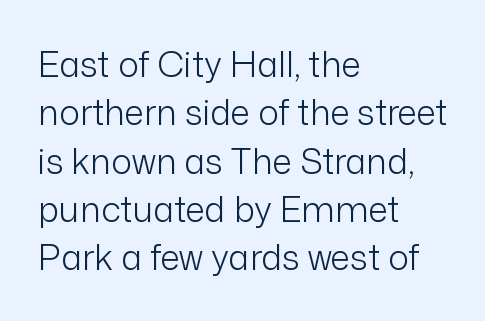
Q: Is the text bold? A: No.
Q: Is the text italic (slanted)? A: No, it is upright.
Q: Is the typeface a serif or a sans-serif typeface? A: Sans-serif.
Q: Is the text underlined? A: No.
Q: How is the paragraph aligned? A: Left-aligned.
Q: Is the spacing between letters normal or unusually wide? A: Normal.
Q: Is the spacing between lines tight, normal or loose? A: Normal.
Q: Width (condensed, normal, or wide)? A: Normal.
Q: Stroke contrast? A: Low.
Q: x-height? A: Medium.
Q: Monospaced? A: No.
